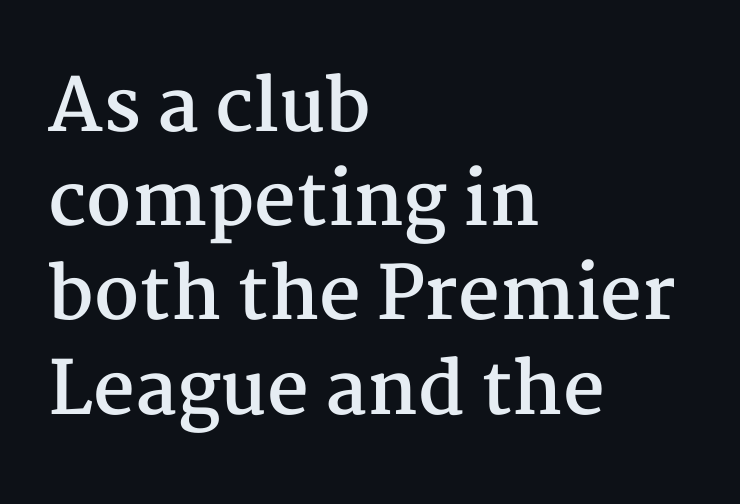
The image shows 73 px semibold serif type, upright; set left-aligned, normal line spacing (1.29x), normal letter spacing, not underlined; medium stroke contrast and a medium x-height.
